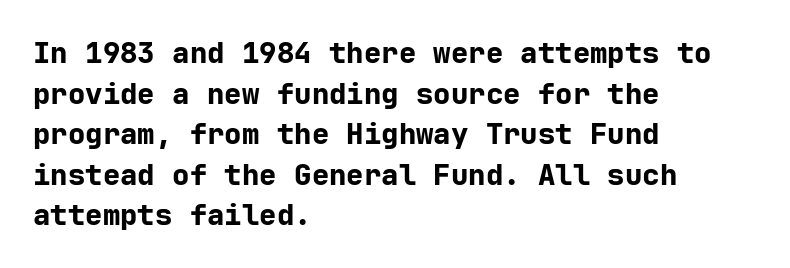
The image shows 29 px bold sans-serif type, upright; set left-aligned, normal line spacing (1.4x), normal letter spacing, not underlined; low stroke contrast and a medium x-height.
